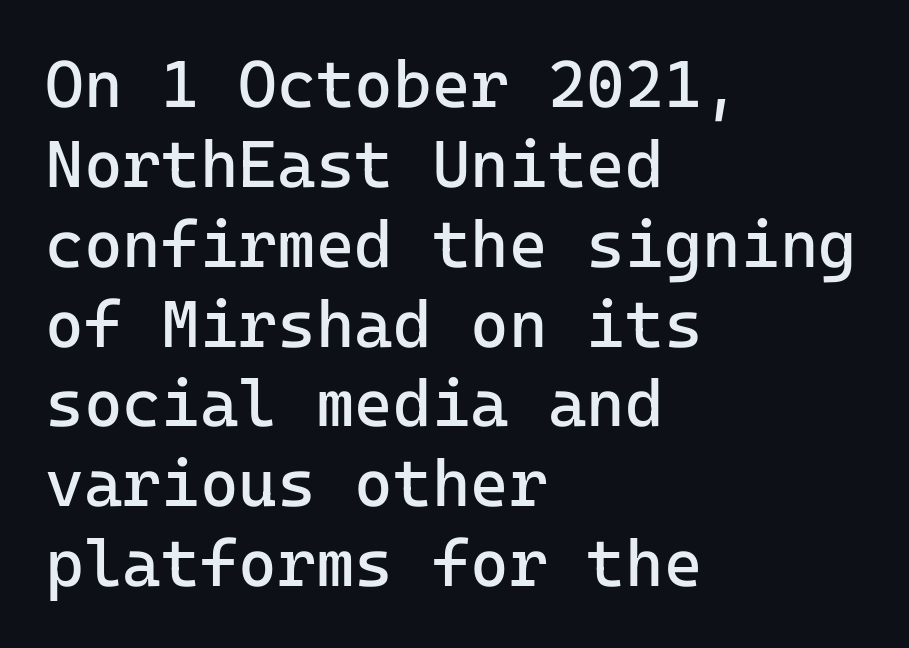
Q: Is the text bold? A: No.
Q: Is the text italic (slanted)? A: No, it is upright.
Q: Is the typeface a serif or a sans-serif typeface? A: Sans-serif.
Q: Is the text underlined? A: No.
Q: How is the paragraph aligned? A: Left-aligned.
Q: Is the spacing between letters normal or unusually wide? A: Normal.
Q: Width (condensed, normal, or wide)? A: Normal.
Q: Stroke contrast? A: Low.
Q: x-height? A: Medium.
